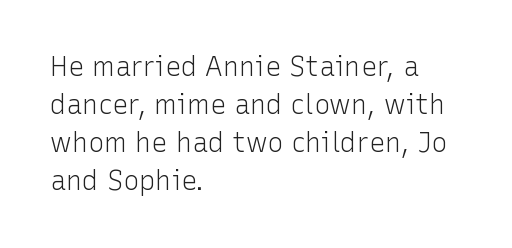
The image shows 27 px text type, upright; set left-aligned, normal line spacing (1.41x), normal letter spacing, not underlined.
